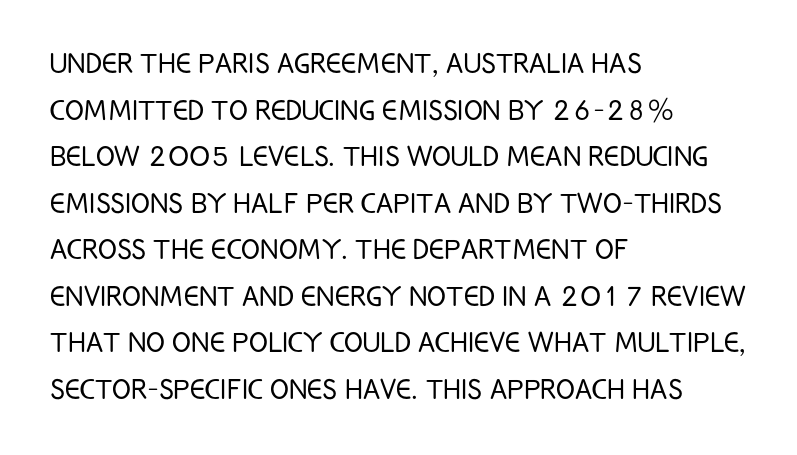
{"serif": "no", "italic": "no", "bold": "no", "weight": "light", "width": "condensed", "stroke_contrast": "low", "x_height": "large", "monospaced": "no", "underline": "no", "align": "left", "line_spacing": "normal", "line_spacing_ratio": 1.33, "letter_spacing": "normal", "letter_spacing_em": 0.0, "glyph_px": 35}
